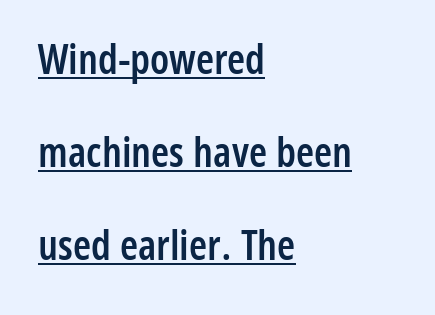
Notice how the passage keeps a crisp vertical edge on the left only. Loosely led — the rows are spread out. Honestly, the letter spacing is just normal — you wouldn't notice it. You can tell it's not italic because the verticals are truly vertical.
